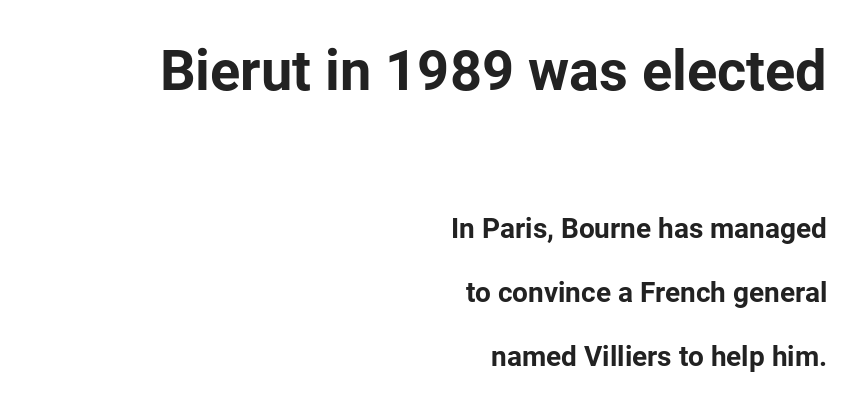
{"serif": "no", "italic": "no", "bold": "yes", "weight": "bold", "width": "normal", "stroke_contrast": "low", "x_height": "medium", "monospaced": "no", "underline": "no", "align": "right", "line_spacing": "loose", "line_spacing_ratio": 2.3, "letter_spacing": "normal", "letter_spacing_em": 0.0, "larger_block": "first", "size_ratio": 2.0, "glyph_px": 56}
